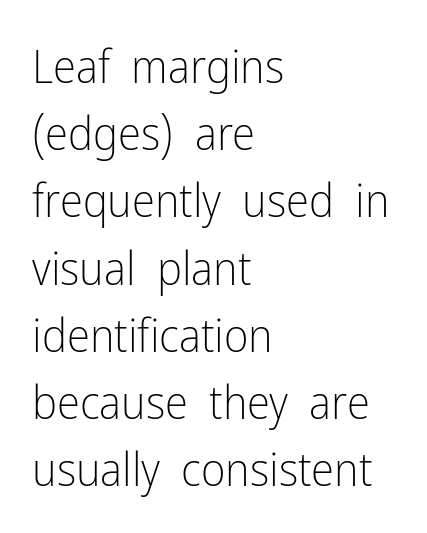
{"serif": "no", "italic": "no", "bold": "no", "weight": "light", "width": "condensed", "stroke_contrast": "low", "x_height": "medium", "monospaced": "no", "underline": "no", "align": "left", "line_spacing": "normal", "line_spacing_ratio": 1.43, "letter_spacing": "normal", "letter_spacing_em": 0.0, "glyph_px": 47}
